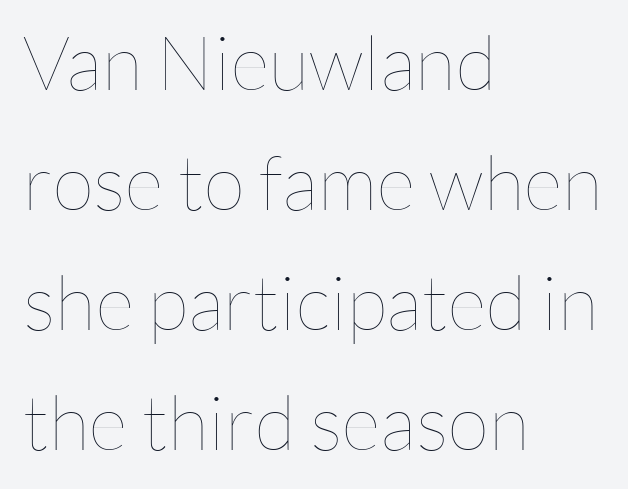
Left-aligned paragraph, ragged on the right. Underlining? Definitely not there. Vertical strokes here are truly vertical. Is this a fixed-width face? No — the glyphs have proportional, varying widths. What stands out about the letter spacing? Nothing — it is the standard amount. Ink coverage per letter is moderate at most.
